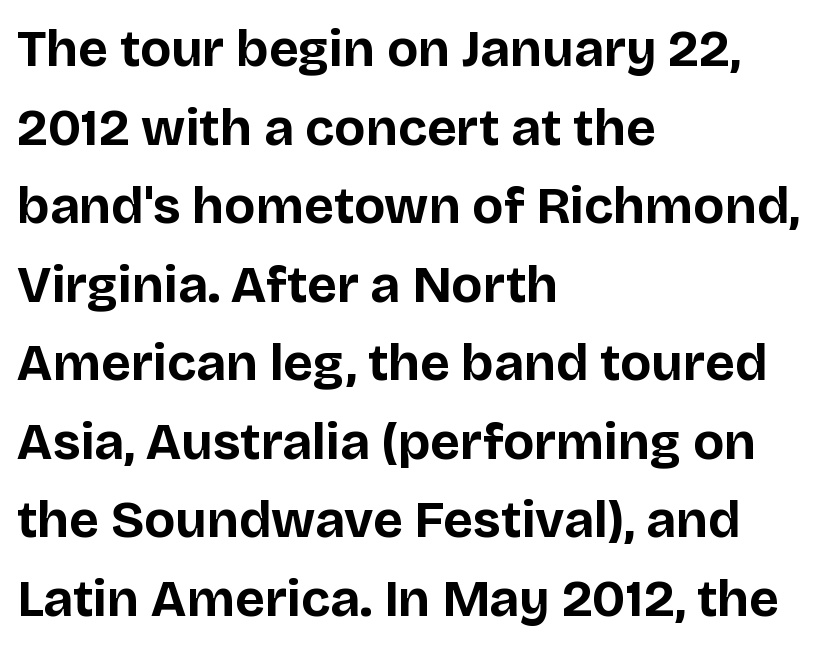
Nobody touched the tracking dial on this one. Italic: no, the glyphs are upright roman. Typeset ragged right — the left edge is the straight one. Serifs: no, the terminals of the letterforms are clean. Note the varied advance widths — an 'i' is clearly narrower than an 'm'.
